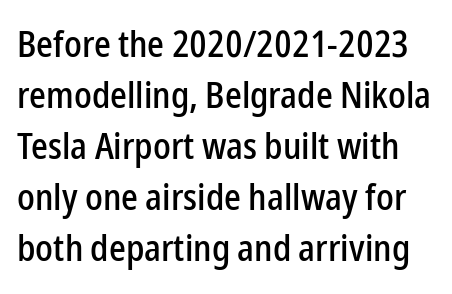
{"serif": "no", "italic": "no", "width": "condensed", "stroke_contrast": "low", "x_height": "medium", "monospaced": "no", "underline": "no", "line_spacing": "normal", "line_spacing_ratio": 1.38, "letter_spacing": "normal", "letter_spacing_em": 0.0, "glyph_px": 37}
